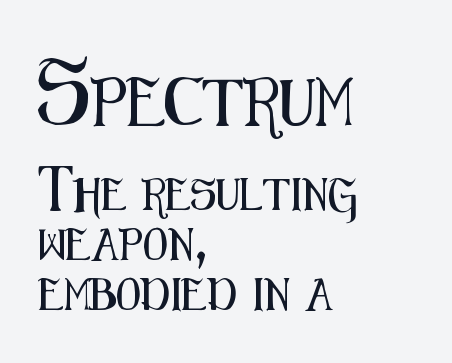
The image shows 48 px condensed type, upright; set left-aligned, normal line spacing (1.57x), normal letter spacing, not underlined; the first (top) block is 1.5x larger; medium stroke contrast and a medium x-height.
